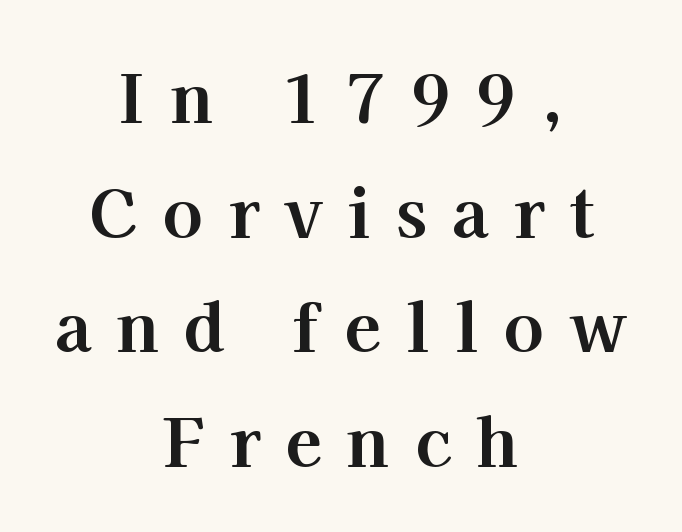
{"serif": "yes", "italic": "no", "bold": "yes", "weight": "bold", "width": "normal", "stroke_contrast": "high", "x_height": "medium", "monospaced": "no", "underline": "no", "align": "center", "line_spacing_ratio": 1.71, "letter_spacing": "wide", "letter_spacing_em": 0.38, "glyph_px": 67}
